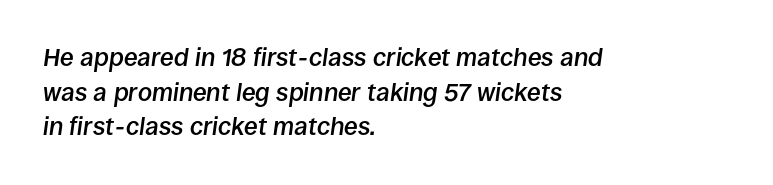
Descenders are the only things crossing below the line. Honestly, the row spacing looks completely unremarkable. Leftover space on each line is placed entirely after the last word. The glyphs look as if they've been sheared to an angle.
